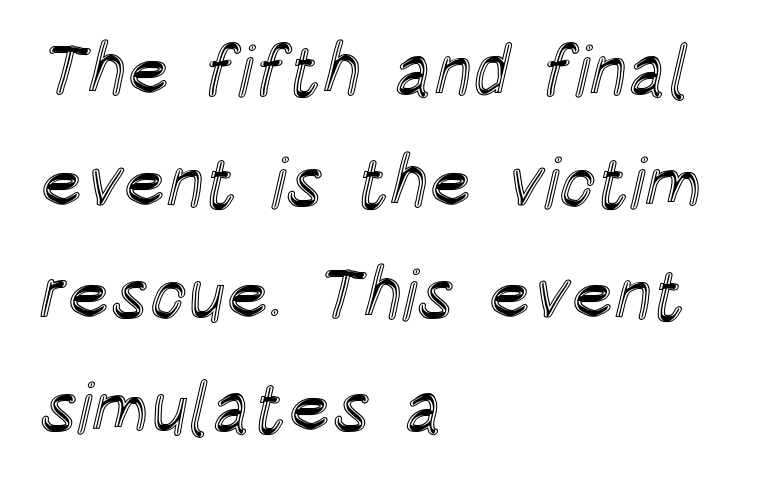
Q: Is the text italic (slanted)? A: Yes.
Q: Is the text underlined? A: No.
Q: How is the paragraph aligned? A: Left-aligned.
Q: Is the spacing between letters normal or unusually wide? A: Normal.
Q: Is the spacing between lines tight, normal or loose? A: Normal.
Q: Width (condensed, normal, or wide)? A: Condensed.
Q: x-height? A: Large.
Q: Monospaced? A: No.
